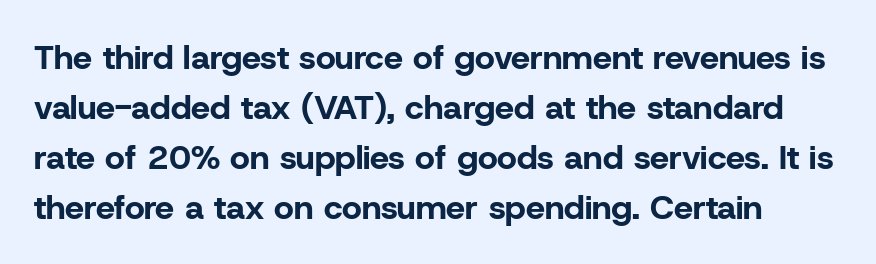
{"serif": "no", "italic": "no", "bold": "yes", "weight": "bold", "width": "normal", "stroke_contrast": "low", "x_height": "medium", "monospaced": "no", "underline": "no", "line_spacing": "normal", "line_spacing_ratio": 1.47, "letter_spacing": "normal", "letter_spacing_em": 0.0, "glyph_px": 34}
